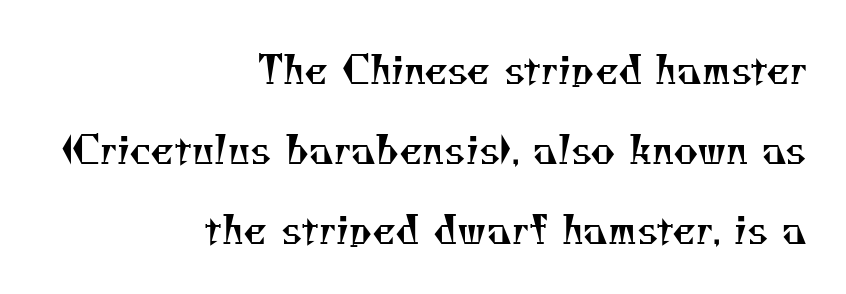
Q: Is the text bold? A: No.
Q: Is the typeface a serif or a sans-serif typeface? A: Serif.
Q: Is the text underlined? A: No.
Q: How is the paragraph aligned? A: Right-aligned.
Q: Is the spacing between letters normal or unusually wide? A: Normal.
Q: Is the spacing between lines tight, normal or loose? A: Loose.
Q: Width (condensed, normal, or wide)? A: Normal.
Q: Stroke contrast? A: Medium.
Q: x-height? A: Small.
Q: Monospaced? A: No.
